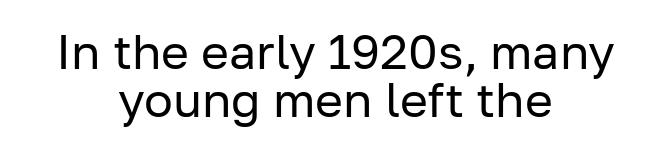
{"serif": "no", "italic": "no", "bold": "no", "weight": "regular", "width": "normal", "stroke_contrast": "low", "x_height": "medium", "monospaced": "no", "underline": "no", "align": "center", "line_spacing": "tight", "line_spacing_ratio": 1.0, "letter_spacing": "normal", "letter_spacing_em": 0.0, "glyph_px": 48}
